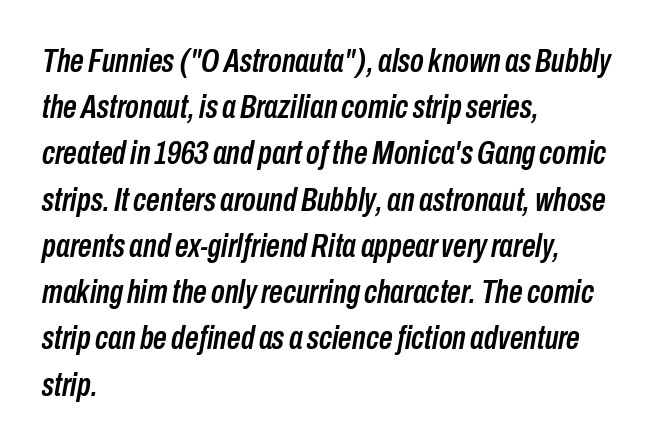
The image shows 34 px condensed type, italic (leaning right); set left-aligned, normal line spacing (1.36x), normal letter spacing, not underlined; low stroke contrast and a medium x-height.
